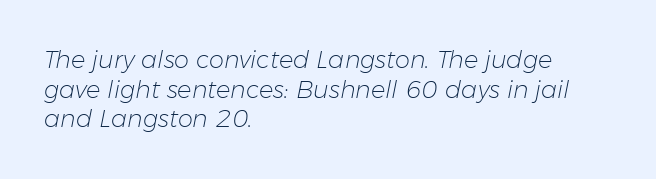
{"italic": "yes", "lean": "right", "slant_degrees": 11, "bold": "no", "underline": "no", "align": "left", "line_spacing_ratio": 1.23, "letter_spacing": "normal", "letter_spacing_em": 0.0, "glyph_px": 24}
